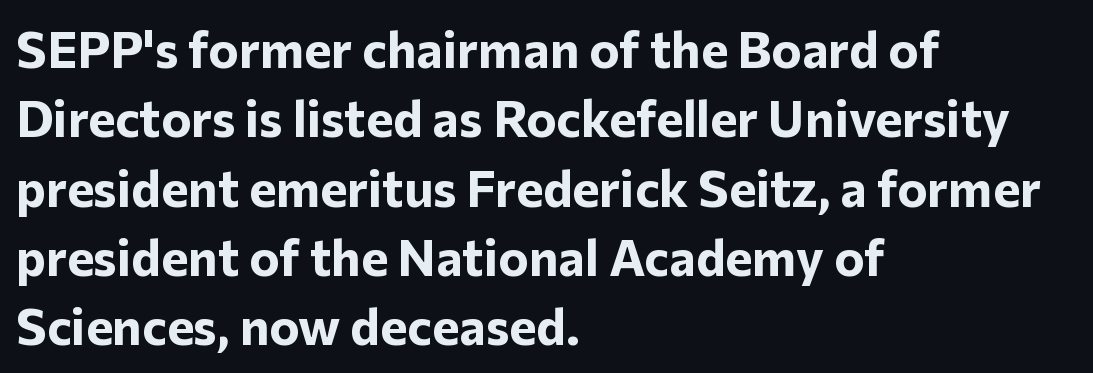
{"serif": "no", "italic": "no", "bold": "yes", "weight": "bold", "width": "normal", "stroke_contrast": "low", "x_height": "medium", "monospaced": "no", "underline": "no", "align": "left", "line_spacing": "normal", "line_spacing_ratio": 1.36, "letter_spacing": "normal", "letter_spacing_em": 0.0, "glyph_px": 51}
